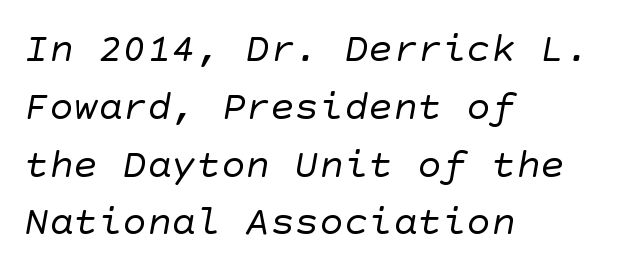
Notice how the passage keeps a crisp vertical edge on the left only. Spacing between characters is what you'd get straight out of the box. Heft: none added — not bold. The designer left line spacing at the default. The face used here is a sans, in the tradition of grotesques and geometrics.
